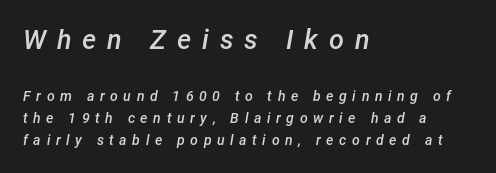
Q: Is the text bold? A: Semi-bold.
Q: Is the text italic (slanted)? A: Yes, it leans right by about 12 degrees.
Q: Is the text underlined? A: No.
Q: How is the paragraph aligned? A: Left-aligned.
Q: Is the spacing between letters normal or unusually wide? A: Unusually wide.
Q: Is the spacing between lines tight, normal or loose? A: Normal.
Q: Which block of text is set in a larger size, the first (top) or the second (bottom)? A: The first (top) one.
